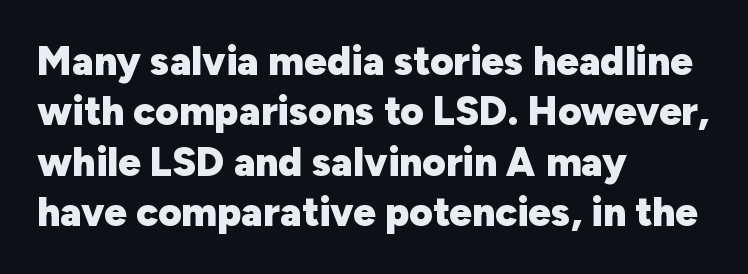
Q: Is the text bold? A: Yes.
Q: Is the text italic (slanted)? A: No, it is upright.
Q: Is the typeface a serif or a sans-serif typeface? A: Sans-serif.
Q: Is the text underlined? A: No.
Q: How is the paragraph aligned? A: Left-aligned.
Q: Is the spacing between letters normal or unusually wide? A: Normal.
Q: Is the spacing between lines tight, normal or loose? A: Normal.
Q: Width (condensed, normal, or wide)? A: Normal.
Q: Stroke contrast? A: Low.
Q: x-height? A: Medium.
Q: Monospaced? A: No.
